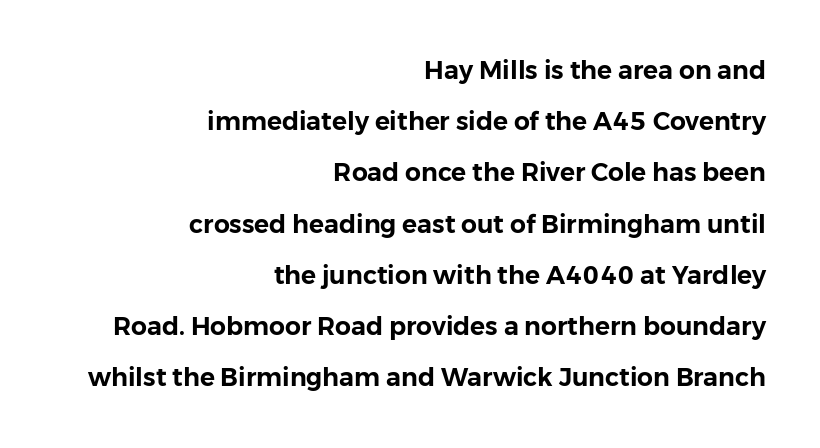
The strip under each line holds only bare page. The letters stand upright; this is a roman face. The setting favours the right margin, as signatures and pull-quotes sometimes do. Vertically, the passage feels expansive, rows floating well apart.
